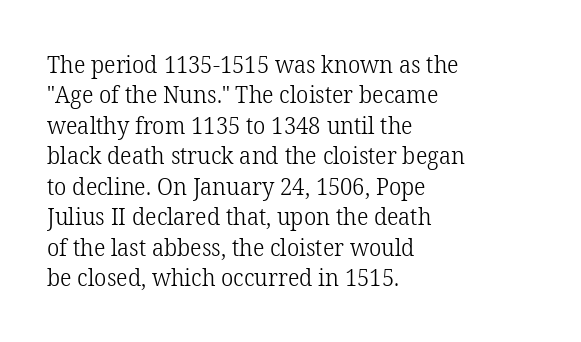
{"italic": "no", "bold": "no", "underline": "no", "align": "left", "line_spacing": "normal", "line_spacing_ratio": 1.27, "letter_spacing": "normal", "letter_spacing_em": 0.0, "glyph_px": 24}
